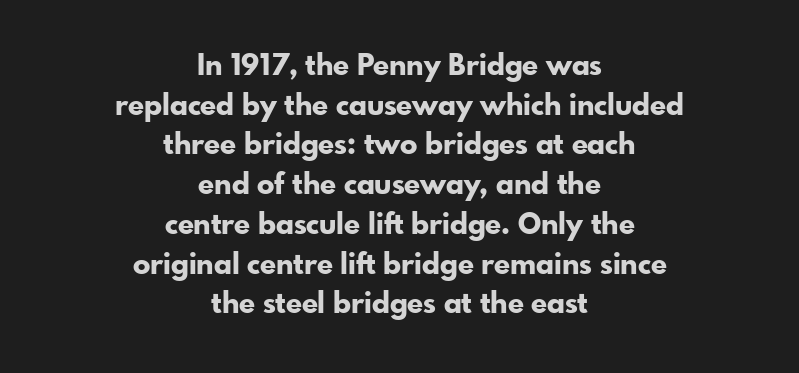
Is this a fixed-width face? No — the glyphs have proportional, varying widths. These lines sit exactly where default settings would place them. Each word holds together tightly as a unit, with standard inter-letter gaps. Each row of text sits above clean, open space. Italic: no, the glyphs are upright roman.
